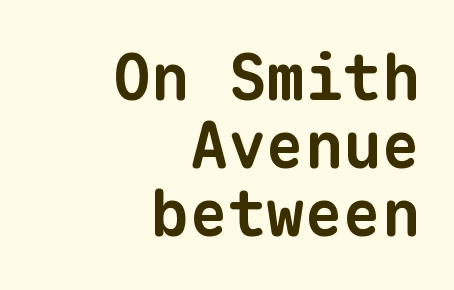
The image shows 64 px bold sans-serif type, monospaced; set right-aligned, tight line spacing (1.06x), normal letter spacing, not underlined; low stroke contrast and a medium x-height.
